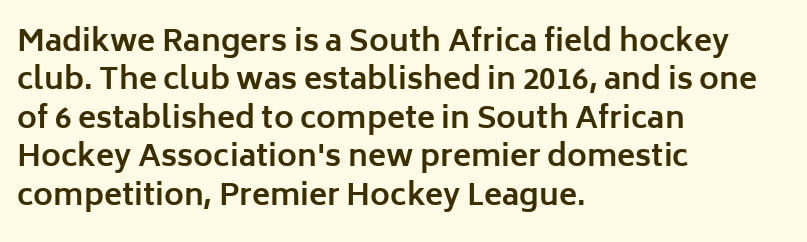
The image shows 30 px bold sans-serif type, upright; set left-aligned, normal line spacing (1.28x), normal letter spacing, not underlined; low stroke contrast and a medium x-height.
